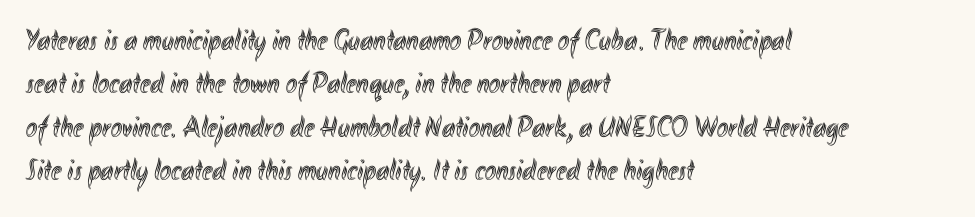
Q: Is the text italic (slanted)? A: Yes.
Q: Is the text underlined? A: No.
Q: How is the paragraph aligned? A: Left-aligned.
Q: Is the spacing between letters normal or unusually wide? A: Normal.
Q: Is the spacing between lines tight, normal or loose? A: Normal.
Q: Width (condensed, normal, or wide)? A: Condensed.
Q: x-height? A: Small.
Q: Monospaced? A: No.
